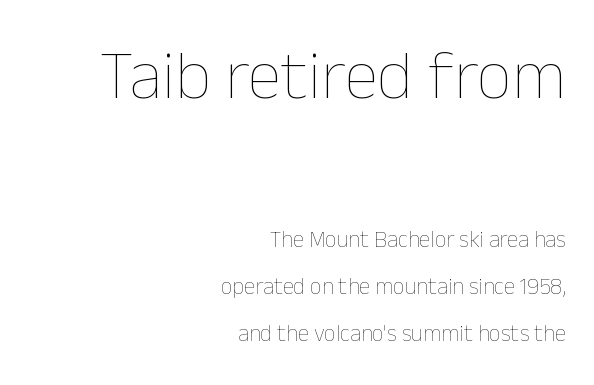
{"italic": "no", "bold": "no", "weight": "thin", "width": "normal", "stroke_contrast": "low", "x_height": "medium", "monospaced": "no", "underline": "no", "align": "right", "line_spacing": "loose", "line_spacing_ratio": 2.03, "letter_spacing": "normal", "letter_spacing_em": 0.0, "larger_block": "first", "size_ratio": 3.0, "glyph_px": 69}
